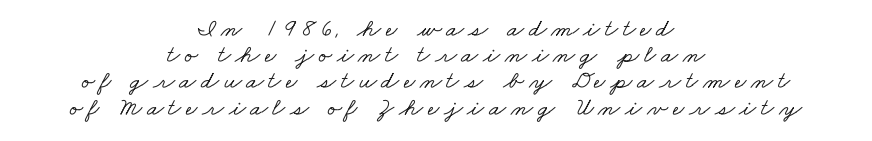
Students, observe: this is what under-led, compact text looks like. The text block is weighted toward neither margin, spreading evenly from the middle. A clean baseline with only descenders dipping below it.
